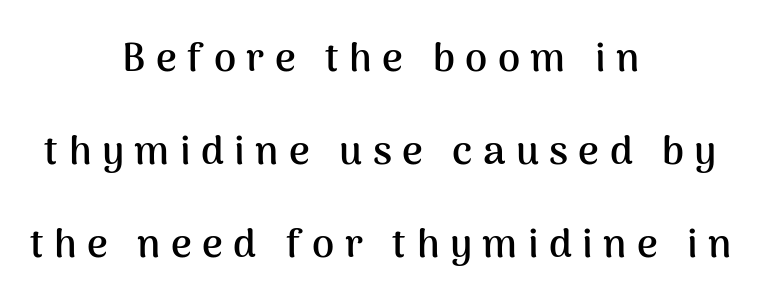
Q: Is the text bold? A: Yes.
Q: Is the text italic (slanted)? A: No, it is upright.
Q: Is the typeface a serif or a sans-serif typeface? A: Sans-serif.
Q: Is the text underlined? A: No.
Q: How is the paragraph aligned? A: Centered.
Q: Is the spacing between letters normal or unusually wide? A: Unusually wide.
Q: Is the spacing between lines tight, normal or loose? A: Loose.
Q: Width (condensed, normal, or wide)? A: Normal.
Q: Stroke contrast? A: Medium.
Q: x-height? A: Medium.
Q: Monospaced? A: No.
